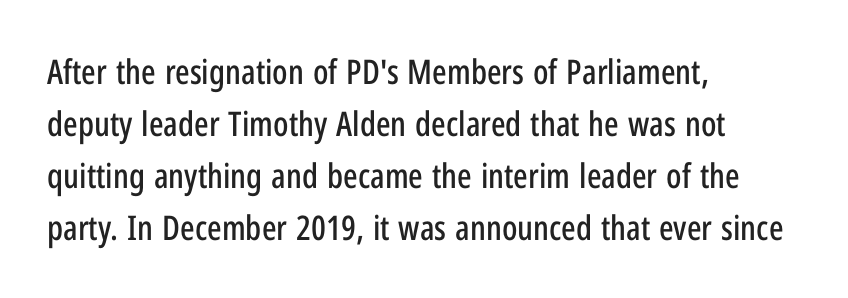
Q: Is the text italic (slanted)? A: No, it is upright.
Q: Is the typeface a serif or a sans-serif typeface? A: Sans-serif.
Q: Is the text underlined? A: No.
Q: How is the paragraph aligned? A: Left-aligned.
Q: Is the spacing between letters normal or unusually wide? A: Normal.
Q: Is the spacing between lines tight, normal or loose? A: Normal.
Q: Width (condensed, normal, or wide)? A: Condensed.
Q: Stroke contrast? A: Low.
Q: x-height? A: Medium.
Q: Monospaced? A: No.
